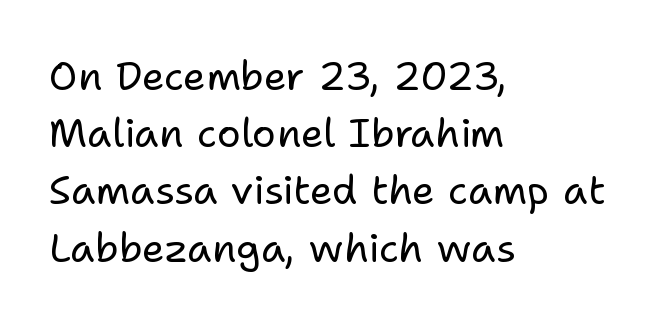
The foot of each line stays bare and open. What kind of face is this? One without serifs — a sans. Is there much room between lines? A standard amount, neither cramped nor airy. Character widths vary here, with narrow letters taking less room than wide ones. The typesetter chose a ragged-right arrangement here. Standard letterfit; no display-style spreading of the glyphs.
